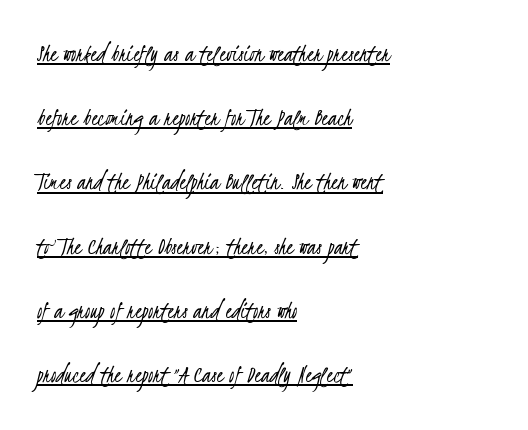
Line starts are locked; line ends wander. Letter spacing: default. Is this a heavy cut? Hardly; it is regular or lighter. Rows of type keep a wide berth in the vertical direction.
